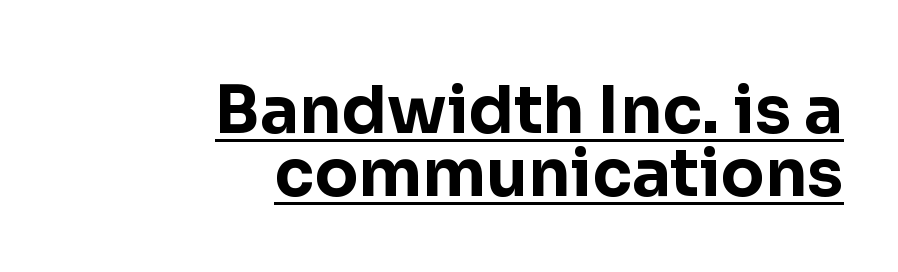
{"serif": "no", "italic": "no", "bold": "yes", "weight": "bold", "width": "normal", "stroke_contrast": "low", "x_height": "medium", "monospaced": "no", "underline": "yes", "align": "right", "line_spacing": "tight", "line_spacing_ratio": 0.97, "letter_spacing": "normal", "letter_spacing_em": 0.0, "glyph_px": 65}
